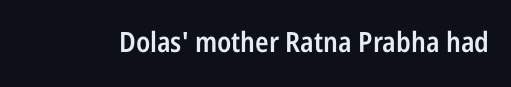
The image shows 28 px semibold, condensed sans-serif type, upright; set normal letter spacing, not underlined; low stroke contrast and a medium x-height.
